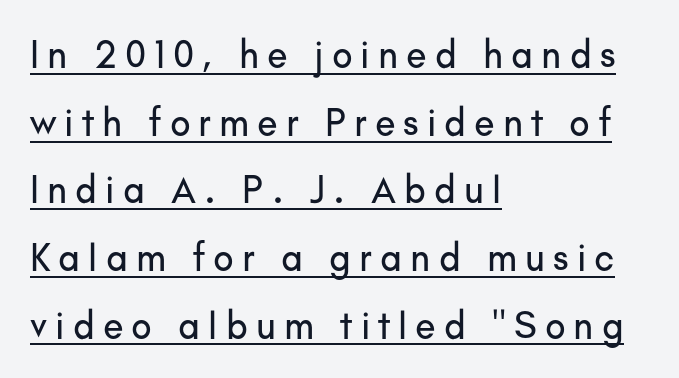
The image shows 38 px sans-serif type, upright; set left-aligned, line spacing 1.78x, unusually wide letter spacing (+0.21 em), underlined; low stroke contrast and a small x-height.
